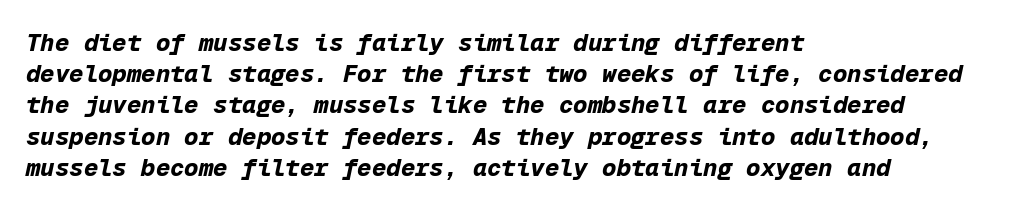
{"italic": "yes", "lean": "right", "slant_degrees": 12, "bold": "yes", "underline": "no", "align": "left", "line_spacing": "normal", "line_spacing_ratio": 1.3, "letter_spacing": "normal", "letter_spacing_em": 0.0, "glyph_px": 24}
